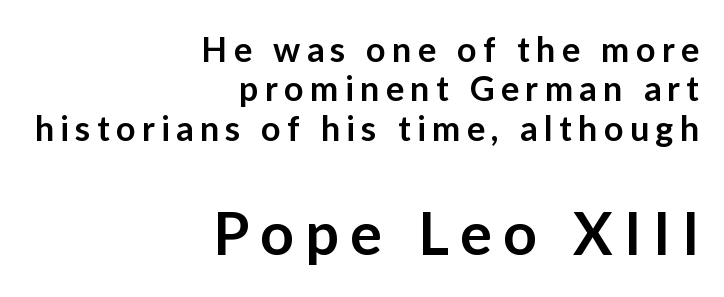
Is this a sans? Yes — the strokes have no serifs. Which chunk is bigger? The second one — the bottom block dwarfs the top. Every letter is mildly thick-stroked: semibold rather than bold. A clean baseline with only descenders dipping below it. The type sits square on the baseline with zero lean. Spacing verdict: proportional, widths tailored to each character.
